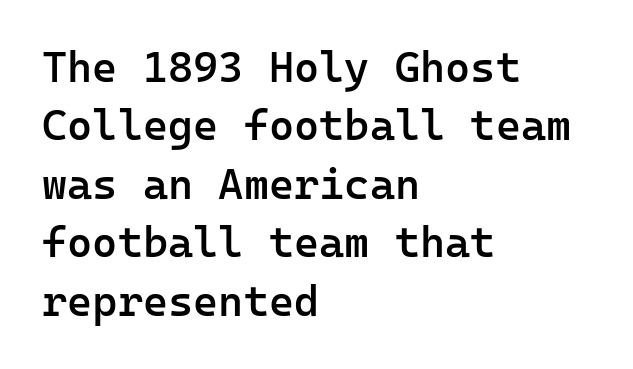
The image shows 43 px semibold sans-serif type, upright, monospaced; set left-aligned, normal line spacing (1.36x), normal letter spacing, not underlined; low stroke contrast and a medium x-height.
